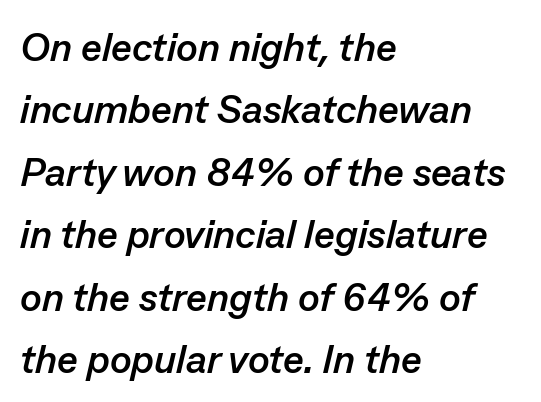
{"italic": "yes", "lean": "right", "slant_degrees": 13, "bold": "yes", "weight": "semibold", "width": "normal", "stroke_contrast": "low", "x_height": "medium", "monospaced": "no", "underline": "no", "align": "left", "line_spacing": "normal", "line_spacing_ratio": 1.56, "letter_spacing": "normal", "letter_spacing_em": 0.0, "glyph_px": 40}
